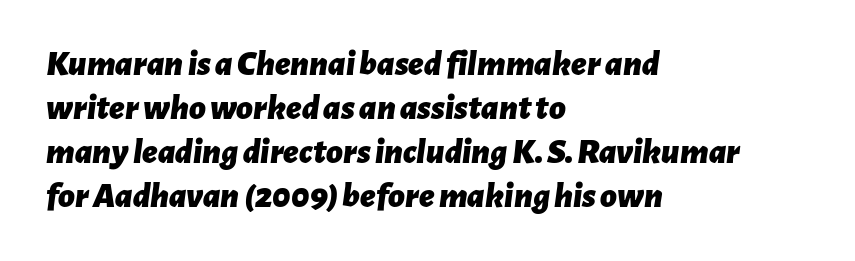
Underline: absent. Default kerning and tracking; the words read as compact shapes. Casual observation: everything's shoved over to the left. Character widths vary here, with narrow letters taking less room than wide ones.
